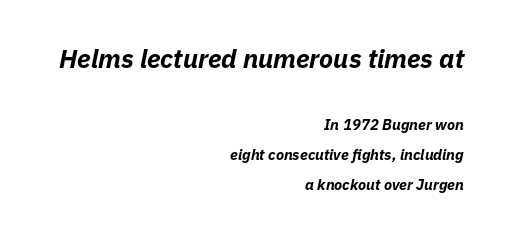
{"italic": "yes", "lean": "right", "slant_degrees": 11, "bold": "yes", "underline": "no", "align": "right", "line_spacing": "loose", "line_spacing_ratio": 2.01, "letter_spacing": "normal", "letter_spacing_em": 0.0, "larger_block": "first", "size_ratio": 1.73, "glyph_px": 26}
